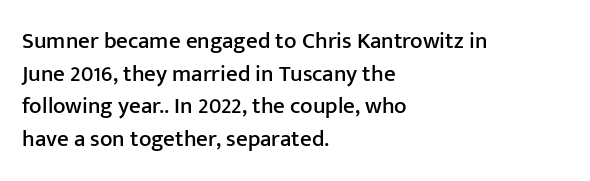
All the whitespace from short lines collects on the right. Standard letterfit; no display-style spreading of the glyphs. The area under the type is left untouched. Characters remain perfectly vertical along every line. If you measured baseline to baseline, you'd find a middling distance.
